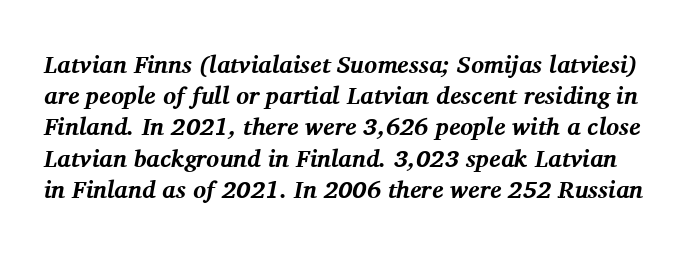
The image shows 24 px bold type, italic (leaning right); set normal line spacing (1.3x), normal letter spacing, not underlined.
